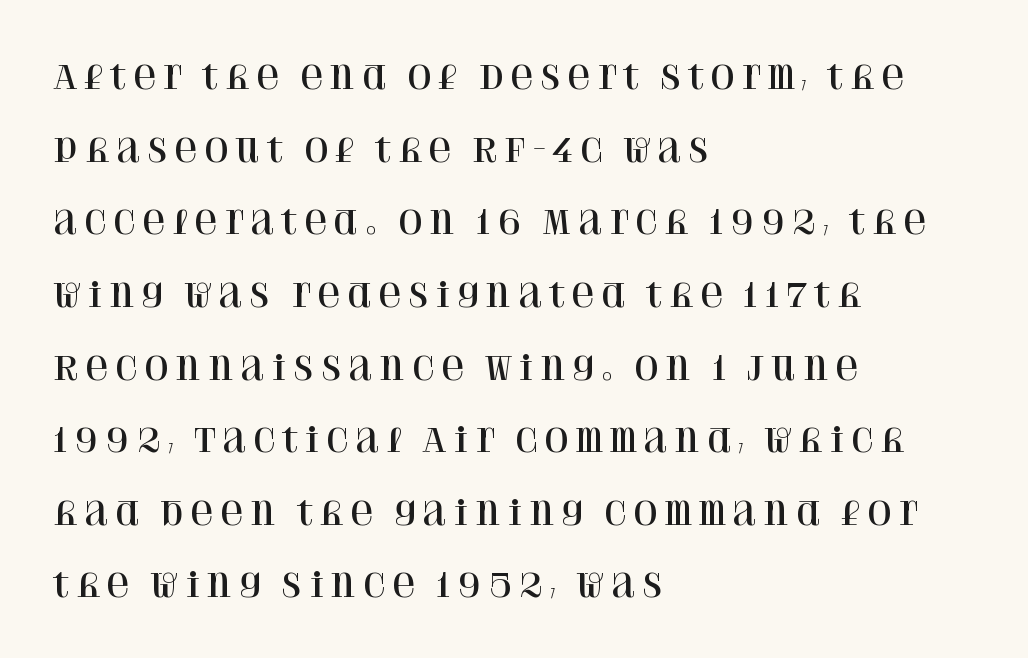
Vertical spacing — loose. Each line starts at the same left margin while the right side varies. A bare baseline throughout the passage. You could not count columns in this text — the font is proportionally spaced. This is the regular roman posture of the typeface.
